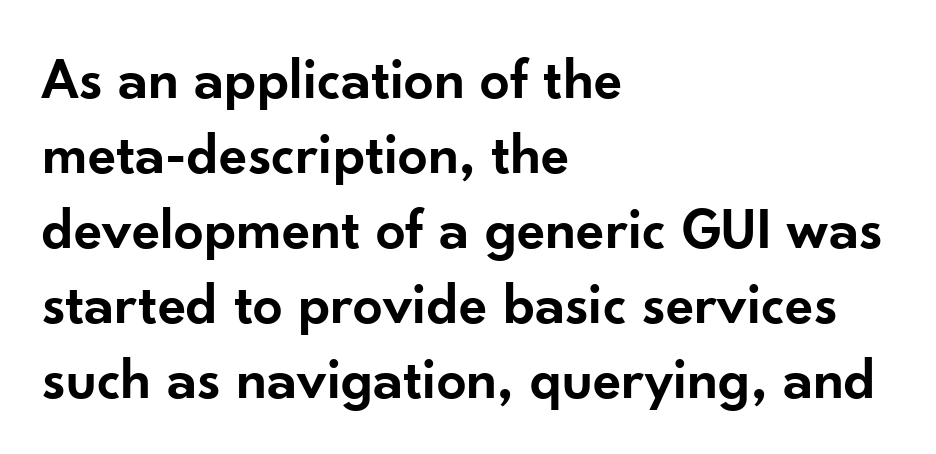
The image shows 59 px semibold sans-serif type, upright; set left-aligned, normal line spacing (1.27x), normal letter spacing, not underlined; low stroke contrast and a small x-height.
